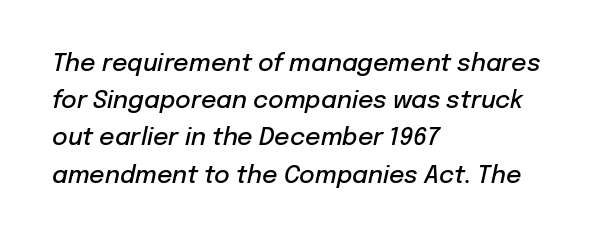
Q: Is the text bold? A: Semi-bold.
Q: Is the text italic (slanted)? A: Yes, it leans right by about 12 degrees.
Q: Is the text underlined? A: No.
Q: How is the paragraph aligned? A: Left-aligned.
Q: Is the spacing between letters normal or unusually wide? A: Normal.
Q: Is the spacing between lines tight, normal or loose? A: Normal.
